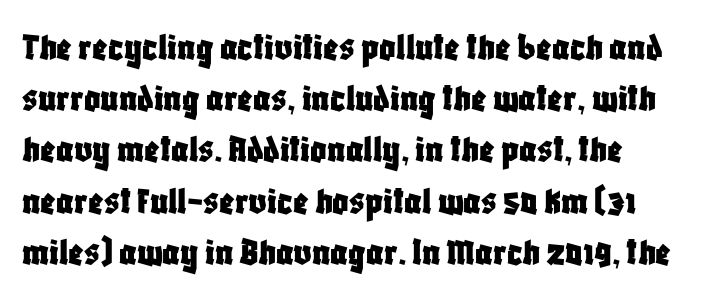
{"serif": "no", "italic": "no", "width": "condensed", "stroke_contrast": "low", "x_height": "large", "monospaced": "no", "underline": "no", "align": "left", "line_spacing": "normal", "line_spacing_ratio": 1.28, "letter_spacing": "normal", "letter_spacing_em": 0.0, "glyph_px": 40}
